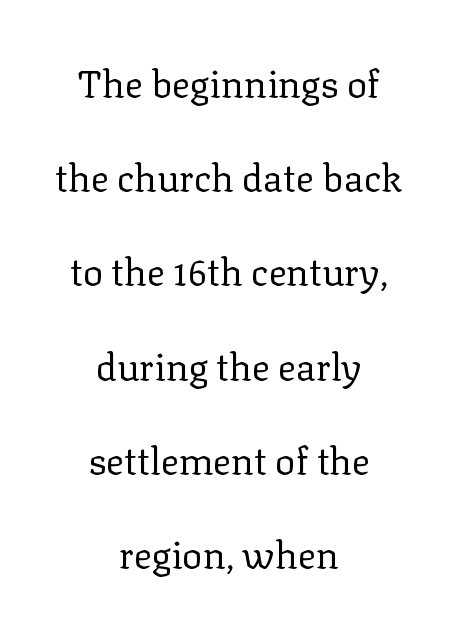
The image shows 38 px regular-weight serif type, upright; set centered, loose line spacing (2.48x), normal letter spacing, not underlined; low stroke contrast and a medium x-height.
